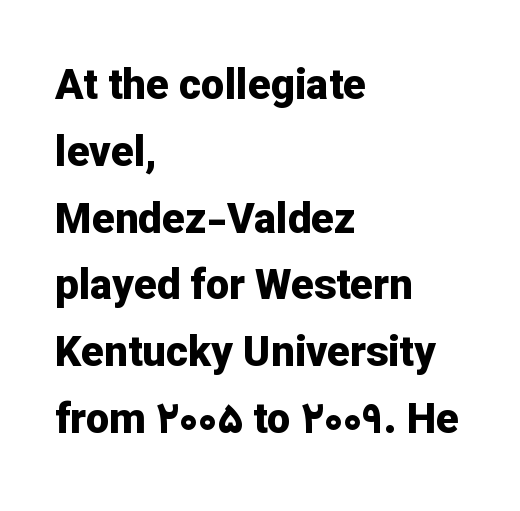
Weight: bold. Clear beneath every line of the passage. Rows of type keep a routine distance in the vertical direction. If you drew a line through each stem, it would be perfectly vertical. Each word holds together tightly as a unit, with standard inter-letter gaps.
